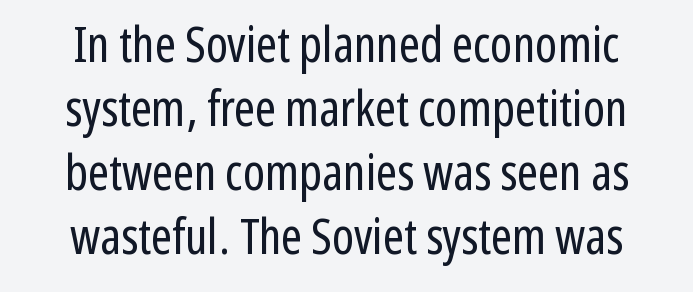
The image shows 50 px regular-weight, condensed sans-serif type, upright; set centered, normal line spacing (1.28x), normal letter spacing, not underlined; low stroke contrast and a medium x-height.
